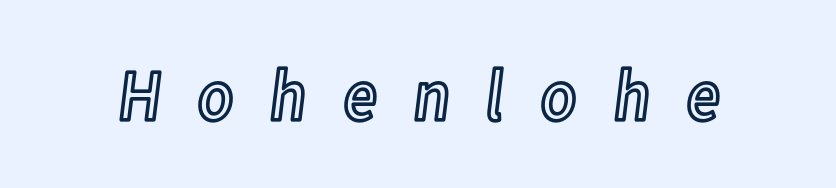
The image shows 73 px condensed type; set unusually wide letter spacing (+0.47 em), not underlined; a medium x-height.
